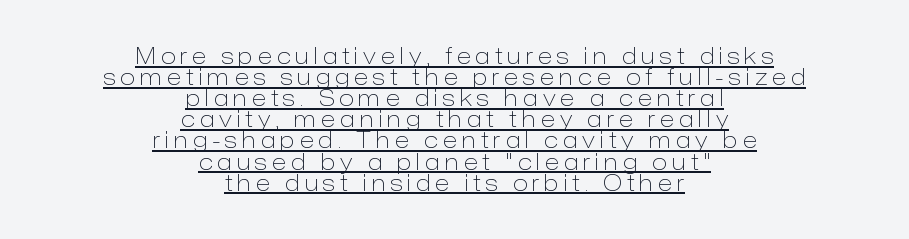
Tracking value appears strongly positive — letters spread wide. The rendering uses a small line-height, squeezing the rows. Layout note: lines centered. Caption: lettering with a line underneath. These lines were composed using upright roman letters. A light-to-regular cut is what we see here.
